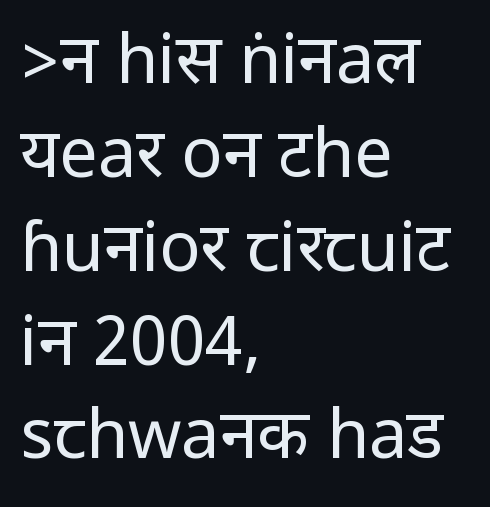
{"serif": "no", "italic": "no", "bold": "no", "weight": "regular", "width": "condensed", "stroke_contrast": "low", "underline": "no", "align": "left", "line_spacing": "normal", "line_spacing_ratio": 1.38, "letter_spacing": "normal", "letter_spacing_em": 0.0, "glyph_px": 68}
